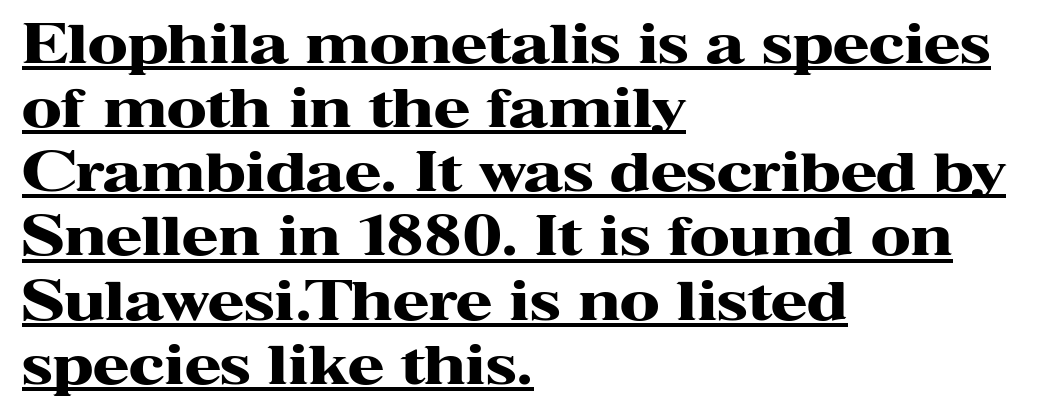
The image shows 53 px heavy, wide serif type, upright; set left-aligned, line spacing 1.21x, normal letter spacing, underlined; high stroke contrast and a medium x-height.
